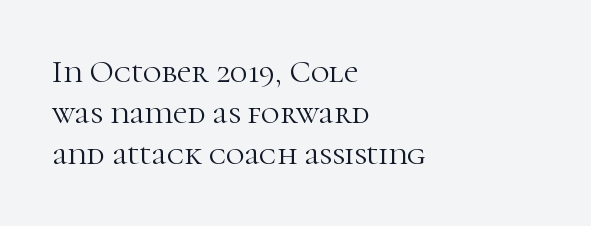
{"serif": "yes", "italic": "no", "bold": "no", "weight": "light", "width": "normal", "stroke_contrast": "high", "x_height": "medium", "monospaced": "no", "underline": "no", "align": "left", "line_spacing": "normal", "line_spacing_ratio": 1.28, "letter_spacing": "normal", "letter_spacing_em": 0.0, "glyph_px": 32}
